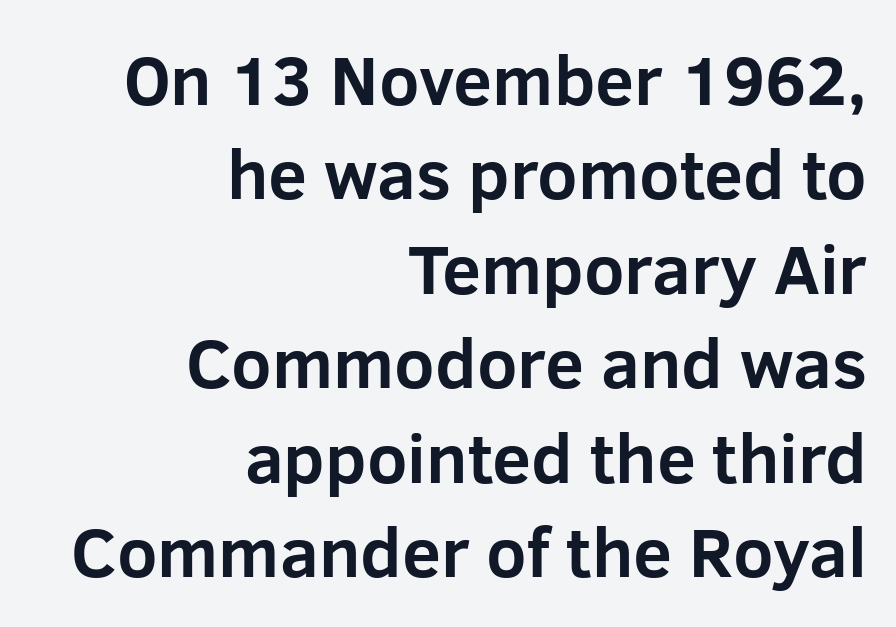
Q: Is the text bold? A: Yes.
Q: Is the text italic (slanted)? A: No, it is upright.
Q: Is the typeface a serif or a sans-serif typeface? A: Sans-serif.
Q: Is the text underlined? A: No.
Q: How is the paragraph aligned? A: Right-aligned.
Q: Is the spacing between letters normal or unusually wide? A: Normal.
Q: Is the spacing between lines tight, normal or loose? A: Normal.
Q: Width (condensed, normal, or wide)? A: Normal.
Q: Stroke contrast? A: Low.
Q: x-height? A: Medium.
Q: Monospaced? A: No.
